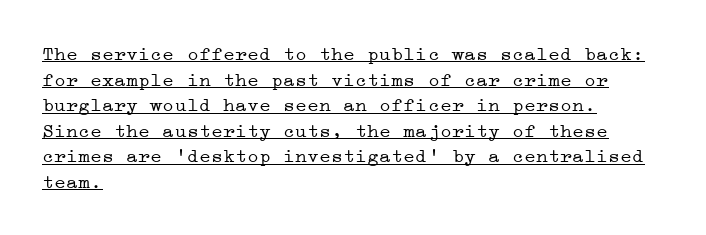
Q: Is the text bold? A: No.
Q: Is the text italic (slanted)? A: No, it is upright.
Q: Is the text underlined? A: Yes.
Q: How is the paragraph aligned? A: Left-aligned.
Q: Is the spacing between letters normal or unusually wide? A: Normal.
Q: Is the spacing between lines tight, normal or loose? A: Normal.
